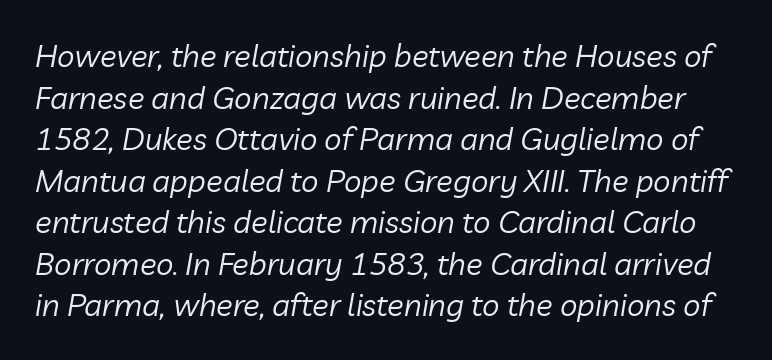
Q: Is the text bold? A: No.
Q: Is the text italic (slanted)? A: Yes, it leans right by about 10 degrees.
Q: Is the text underlined? A: No.
Q: Is the spacing between letters normal or unusually wide? A: Normal.
Q: Is the spacing between lines tight, normal or loose? A: Normal.
Q: Width (condensed, normal, or wide)? A: Normal.
Q: Stroke contrast? A: Low.
Q: x-height? A: Medium.
Q: Monospaced? A: No.
